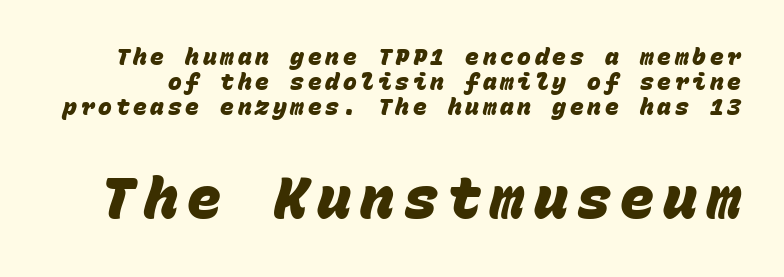
Typesetter's note — lower block bumped up in size, upper block left smaller. Each letter's strokes conclude bluntly, with no projecting serifs. Each row of text sits above clean, open space. Baseline-to-baseline distance is barely more than the letter height. This sample has the even, mechanical cadence of fixed-width lettering. Strokes here are thick enough to call this a true bold.
